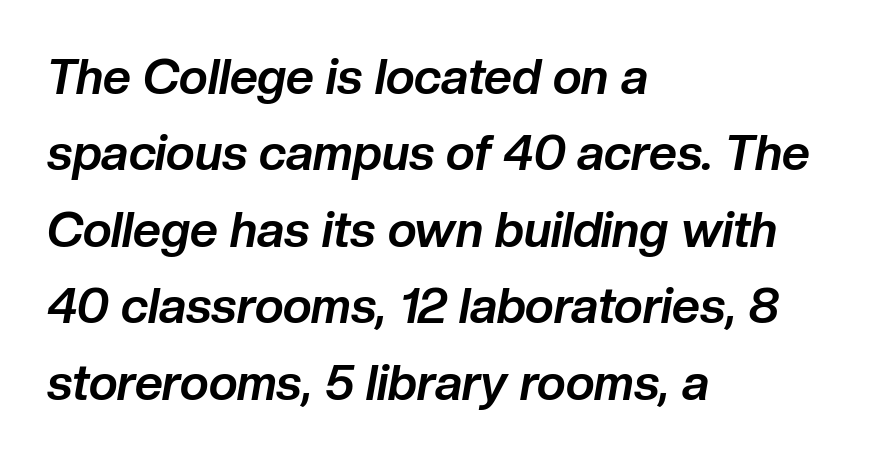
Weight: bold. Every row of glyphs begins at an identical x-position on the left. Here the designer chose a conventional face with non-uniform glyph widths. Whoever set this chose a conventional vertical rhythm. Unmarked baselines from the first word to the last.
